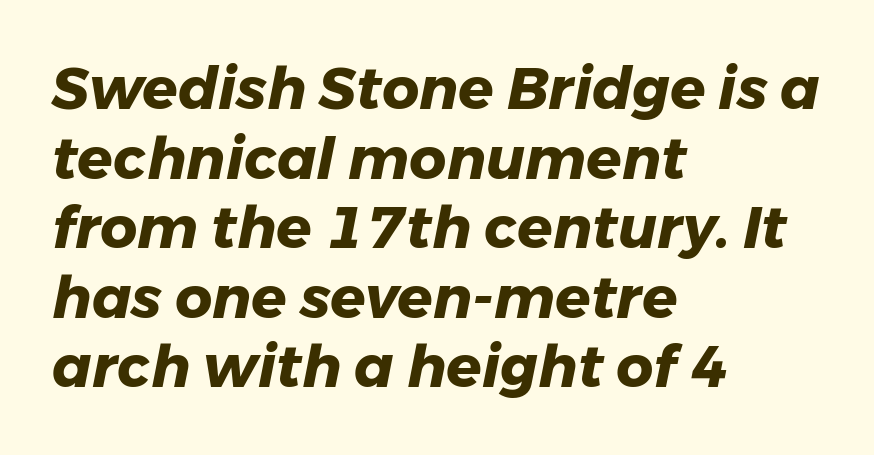
Q: Is the text bold? A: Yes.
Q: Is the text italic (slanted)? A: Yes, it leans right by about 11 degrees.
Q: Is the text underlined? A: No.
Q: How is the paragraph aligned? A: Left-aligned.
Q: Is the spacing between letters normal or unusually wide? A: Normal.
Q: Width (condensed, normal, or wide)? A: Normal.
Q: Stroke contrast? A: Low.
Q: x-height? A: Medium.
Q: Monospaced? A: No.
